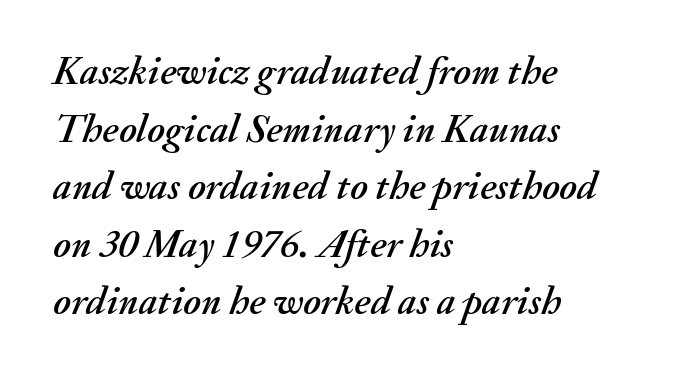
{"italic": "yes", "lean": "right", "slant_degrees": 20, "width": "normal", "stroke_contrast": "medium", "x_height": "small", "monospaced": "no", "underline": "no", "align": "left", "line_spacing": "normal", "line_spacing_ratio": 1.44, "letter_spacing": "normal", "letter_spacing_em": 0.0, "glyph_px": 40}
